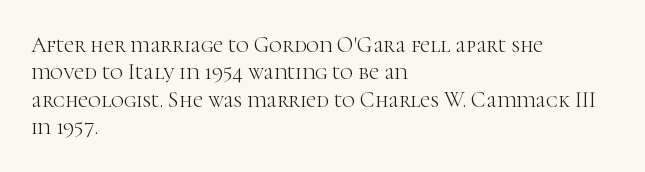
The image shows 22 px text type, upright; set left-aligned, line spacing 1.24x, normal letter spacing, not underlined.
